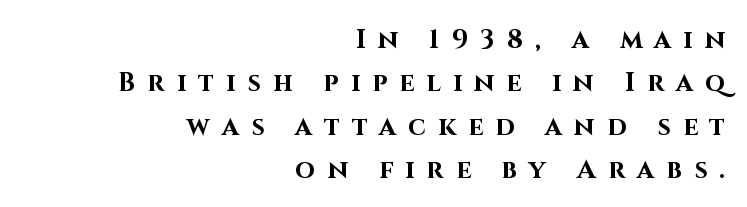
Q: Is the text bold? A: Yes.
Q: Is the text italic (slanted)? A: No, it is upright.
Q: Is the text underlined? A: No.
Q: How is the paragraph aligned? A: Right-aligned.
Q: Is the spacing between letters normal or unusually wide? A: Unusually wide.
Q: Is the spacing between lines tight, normal or loose? A: Normal.
